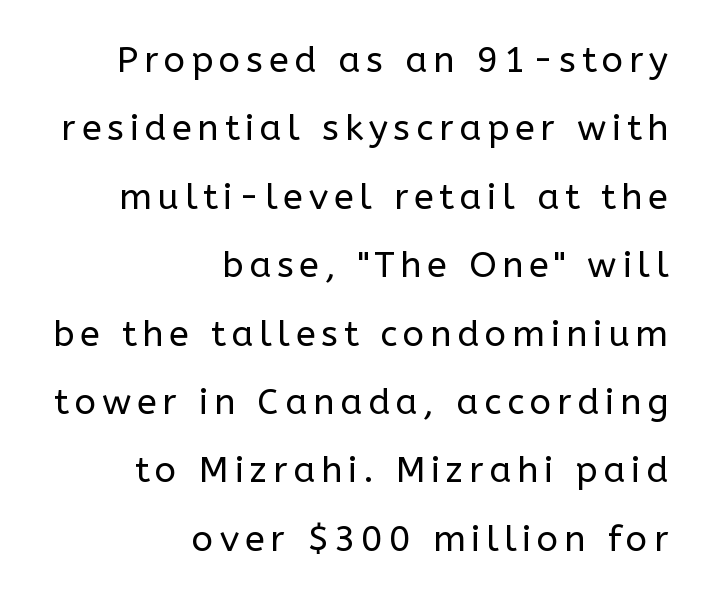
{"serif": "no", "italic": "no", "bold": "no", "weight": "regular", "width": "normal", "stroke_contrast": "low", "x_height": "medium", "monospaced": "no", "underline": "no", "align": "right", "line_spacing": "loose", "line_spacing_ratio": 1.9, "glyph_px": 36}
